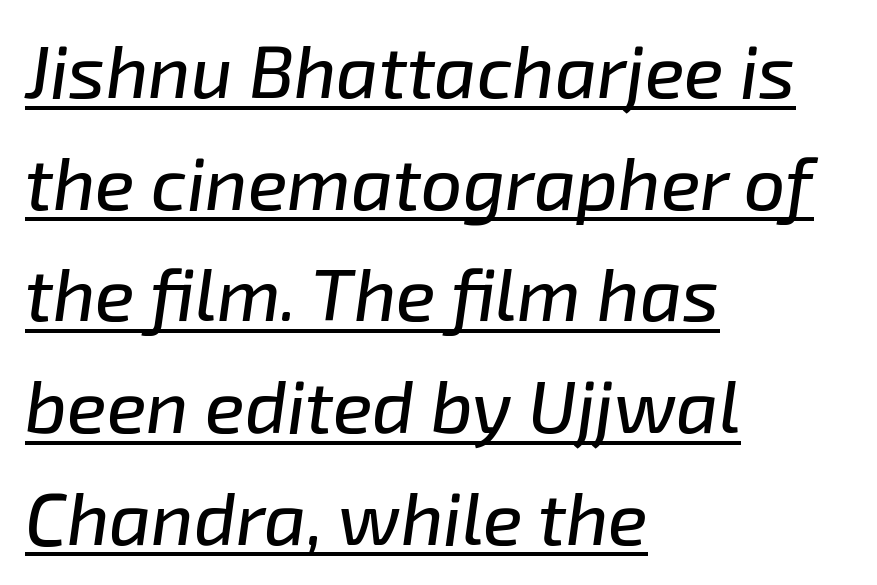
Q: Is the text italic (slanted)? A: Yes, it leans right by about 8 degrees.
Q: Is the text underlined? A: Yes.
Q: How is the paragraph aligned? A: Left-aligned.
Q: Is the spacing between letters normal or unusually wide? A: Normal.
Q: Is the spacing between lines tight, normal or loose? A: Normal.
Q: Width (condensed, normal, or wide)? A: Normal.
Q: Stroke contrast? A: Low.
Q: x-height? A: Medium.
Q: Monospaced? A: No.
